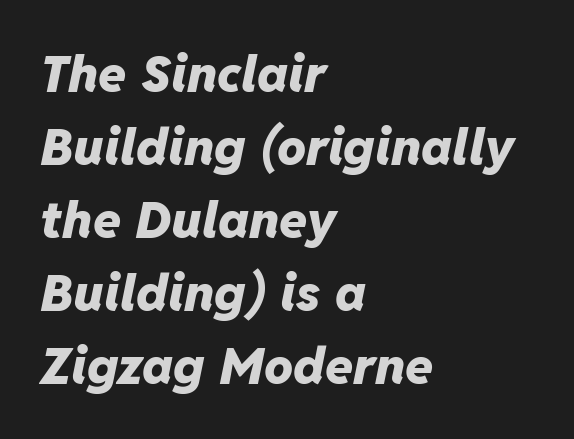
Q: Is the text bold? A: Yes.
Q: Is the text italic (slanted)? A: Yes, it leans right by about 11 degrees.
Q: Is the text underlined? A: No.
Q: How is the paragraph aligned? A: Left-aligned.
Q: Is the spacing between letters normal or unusually wide? A: Normal.
Q: Is the spacing between lines tight, normal or loose? A: Normal.
Q: Width (condensed, normal, or wide)? A: Normal.
Q: Stroke contrast? A: Low.
Q: x-height? A: Medium.
Q: Monospaced? A: No.
